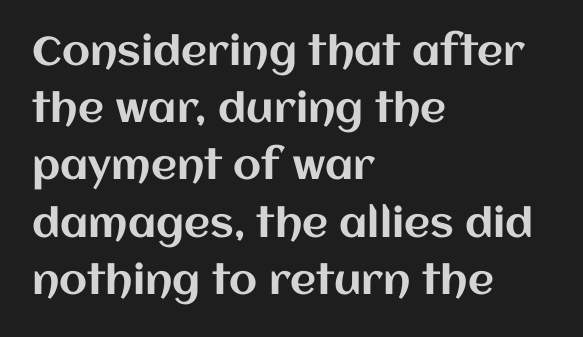
Q: Is the text italic (slanted)? A: No, it is upright.
Q: Is the text underlined? A: No.
Q: How is the paragraph aligned? A: Left-aligned.
Q: Is the spacing between letters normal or unusually wide? A: Normal.
Q: Is the spacing between lines tight, normal or loose? A: Normal.
Q: Width (condensed, normal, or wide)? A: Normal.
Q: Stroke contrast? A: Medium.
Q: x-height? A: Large.
Q: Monospaced? A: No.
